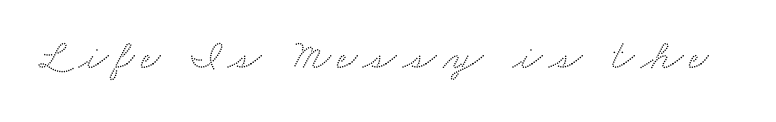
{"serif": "yes", "width": "wide", "stroke_contrast": "medium", "x_height": "small", "monospaced": "no", "underline": "no", "glyph_px": 43}
